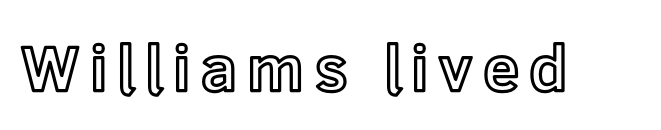
The image shows 65 px text type, upright; set not underlined; a medium x-height.
